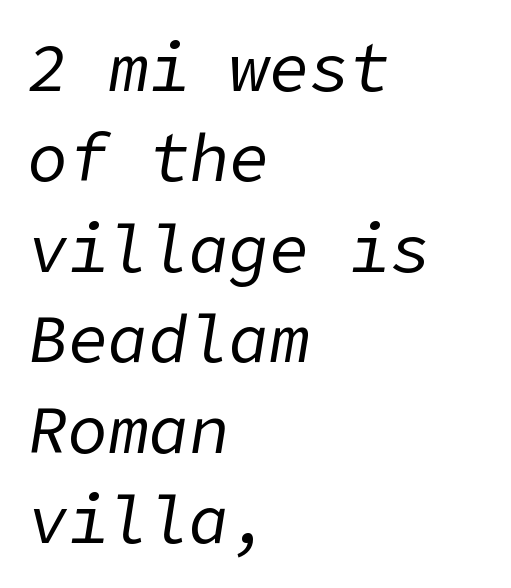
Q: Is the text bold? A: No.
Q: Is the text italic (slanted)? A: Yes, it leans right by about 9 degrees.
Q: Is the text underlined? A: No.
Q: How is the paragraph aligned? A: Left-aligned.
Q: Is the spacing between letters normal or unusually wide? A: Normal.
Q: Is the spacing between lines tight, normal or loose? A: Normal.
Q: Width (condensed, normal, or wide)? A: Normal.
Q: Stroke contrast? A: Low.
Q: x-height? A: Medium.
